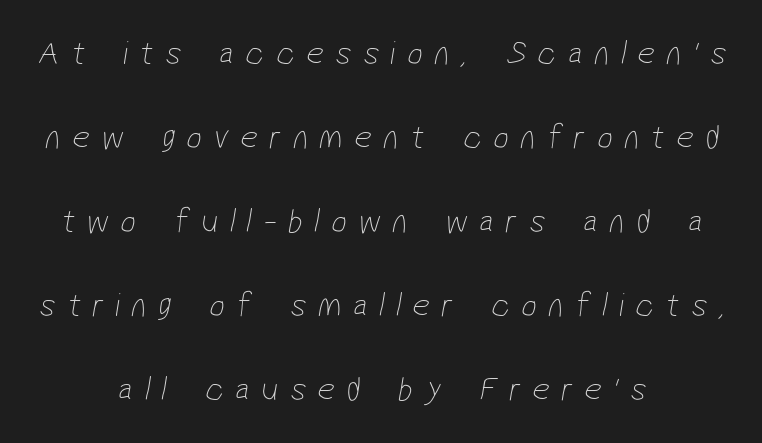
The passage shown is typed in a proportional face where columns would drift. A student would call this center alignment; a typographer would say set centered. Each new line begins a long way beneath the previous one. The baseline area is clear. Stroke thickness stays within the range of a standard reading face or lighter. The horizontal fit of the characters is loose and conspicuously gappy.
